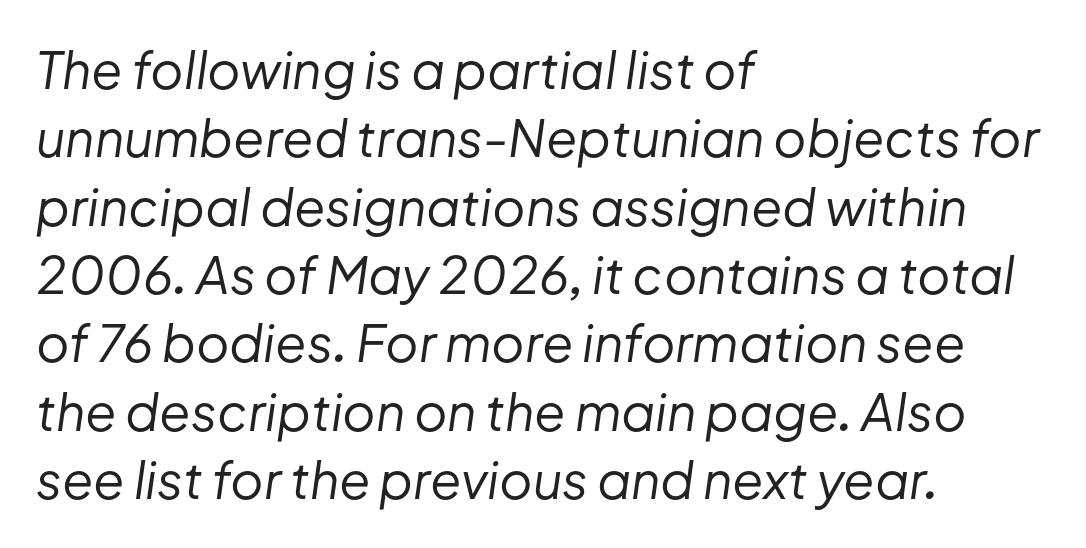
Underlining? Definitely not there. Vertically, the passage feels balanced, rows spaced as you'd expect. Note the varied advance widths — an 'i' is clearly narrower than an 'm'. Counters stay open thanks to moderate or lighter strokes. The gaps between neighbouring characters are ordinary and unremarkable.
